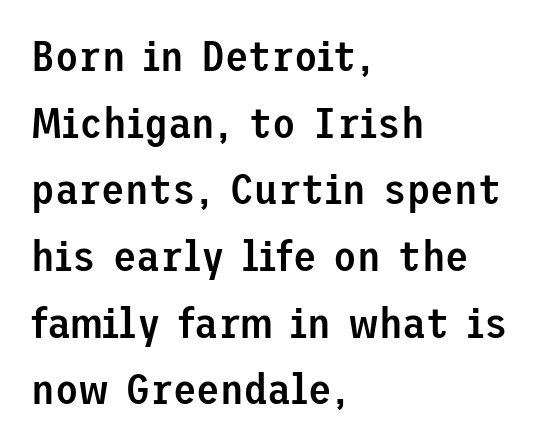
Q: Is the text bold? A: Semi-bold.
Q: Is the text italic (slanted)? A: No, it is upright.
Q: Is the typeface a serif or a sans-serif typeface? A: Sans-serif.
Q: Is the text underlined? A: No.
Q: How is the paragraph aligned? A: Left-aligned.
Q: Is the spacing between letters normal or unusually wide? A: Normal.
Q: Is the spacing between lines tight, normal or loose? A: Normal.
Q: Width (condensed, normal, or wide)? A: Normal.
Q: Stroke contrast? A: Low.
Q: x-height? A: Medium.
